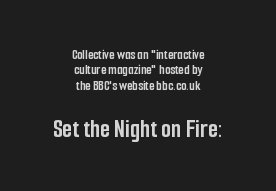
The image shows 26 px bold type, upright; set centered, tight line spacing (1.09x), normal letter spacing, not underlined; the second (bottom) block is 1.86x larger.
